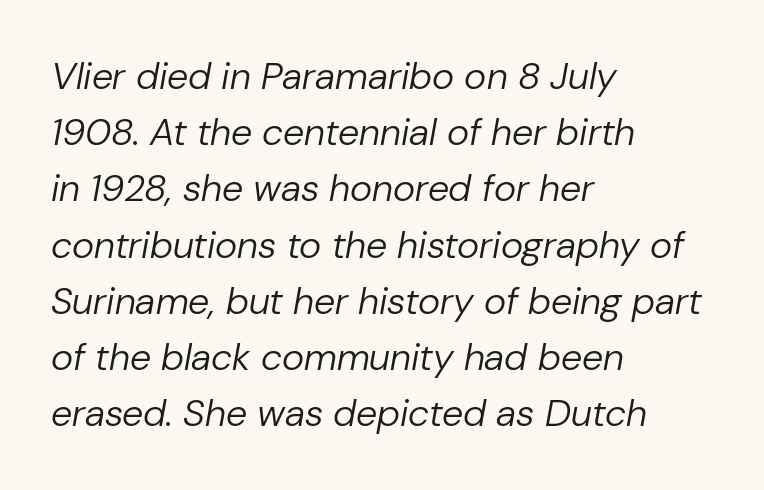
The image shows 38 px regular-weight type, italic (leaning right); set left-aligned, normal line spacing (1.48x), normal letter spacing, not underlined; low stroke contrast and a medium x-height.
